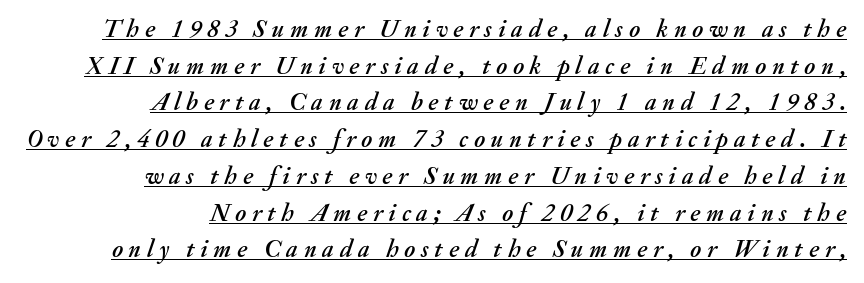
Q: Is the text italic (slanted)? A: Yes, it leans right by about 20 degrees.
Q: Is the text underlined? A: Yes.
Q: How is the paragraph aligned? A: Right-aligned.
Q: Is the spacing between letters normal or unusually wide? A: Unusually wide.
Q: Is the spacing between lines tight, normal or loose? A: Normal.
